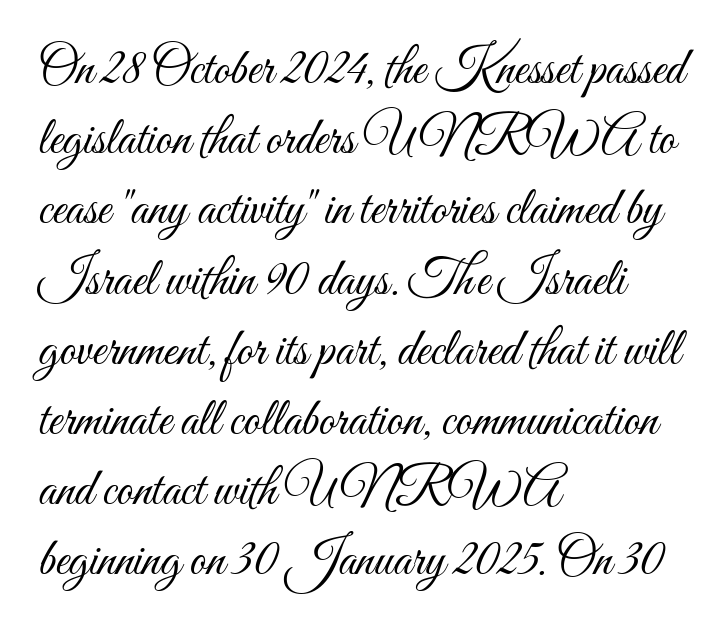
The image shows 52 px light, condensed type; set left-aligned, normal line spacing (1.35x), normal letter spacing, not underlined; medium stroke contrast and a small x-height.
